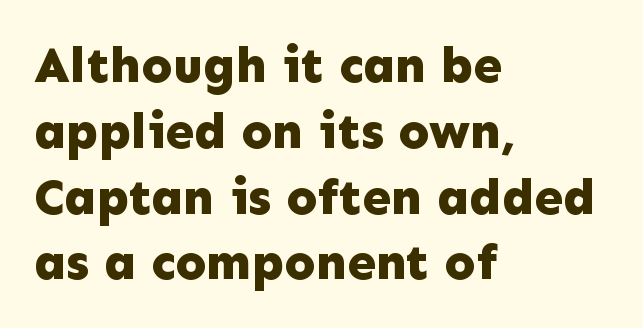
The image shows 51 px bold sans-serif type, upright; set left-aligned, normal line spacing (1.29x), normal letter spacing, not underlined; low stroke contrast and a medium x-height.
